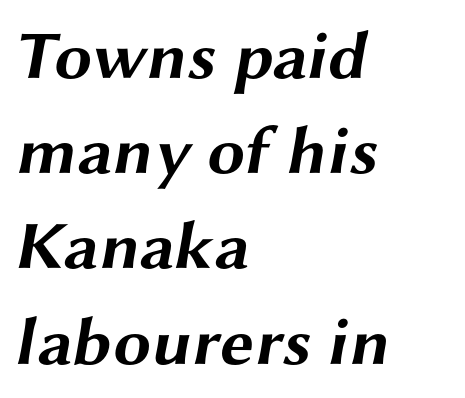
Q: Is the text bold? A: Yes.
Q: Is the typeface a serif or a sans-serif typeface? A: Sans-serif.
Q: Is the text underlined? A: No.
Q: How is the paragraph aligned? A: Left-aligned.
Q: Is the spacing between letters normal or unusually wide? A: Normal.
Q: Is the spacing between lines tight, normal or loose? A: Normal.
Q: Width (condensed, normal, or wide)? A: Wide.
Q: Stroke contrast? A: Medium.
Q: x-height? A: Medium.
Q: Monospaced? A: No.
